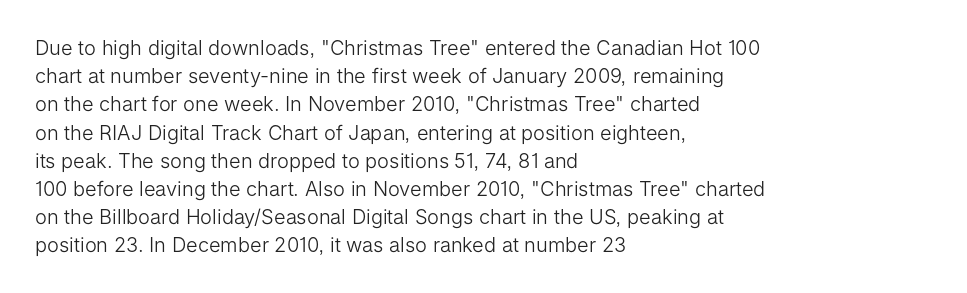
The image shows 20 px text type, upright; set left-aligned, normal line spacing (1.41x), normal letter spacing, not underlined.
